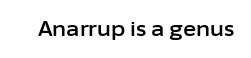
{"italic": "no", "underline": "no", "letter_spacing": "normal", "letter_spacing_em": 0.0, "glyph_px": 20}
